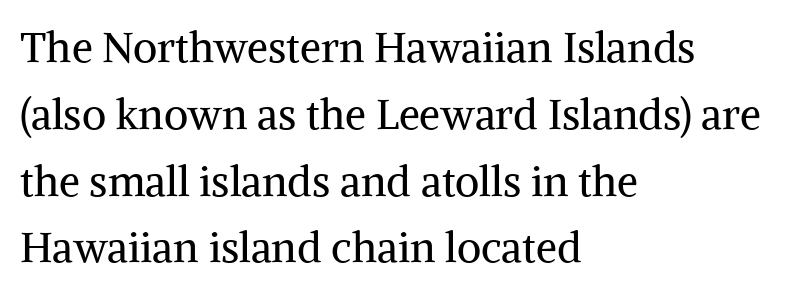
This reads as an unemphasized weight, regular at the heaviest. Which margin do the lines hug? The left one — the right edge is uneven. The type family on display is of the serif kind. The face used here is rendered with its standard letterfit. The line-height multiplier appears to be the usual default. The letters advance in unequal steps, a hallmark of proportional type.
